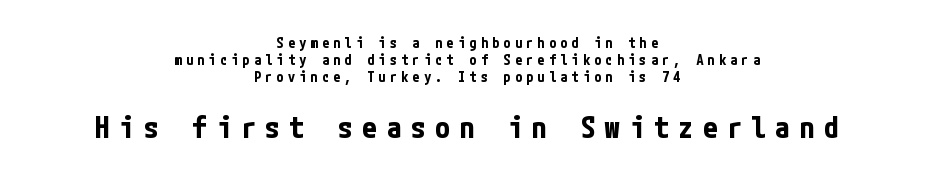
Clear beneath every line of the passage. Character size in the trailing block exceeds that of the leading block. A dark, heavy texture on the line: the type is bold. To sum up the face: it is a sans, with no serifs. Notice how the stems are strictly vertical — no italics here. The gaps between neighbouring characters are conspicuously large.
